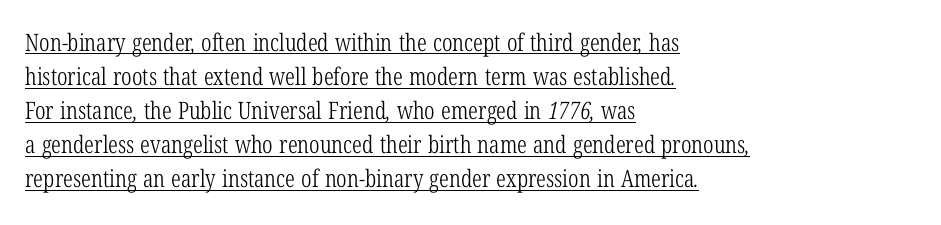
The image shows 24 px text type; set left-aligned, normal line spacing (1.42x), normal letter spacing, underlined.
